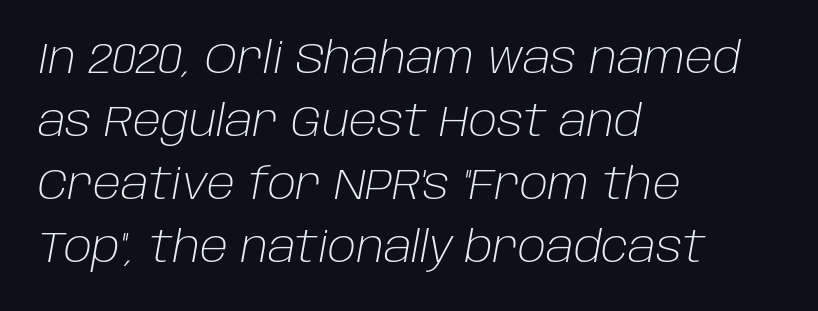
Q: Is the text bold? A: No.
Q: Is the text italic (slanted)? A: Yes, it leans right by about 10 degrees.
Q: Is the text underlined? A: No.
Q: How is the paragraph aligned? A: Left-aligned.
Q: Is the spacing between letters normal or unusually wide? A: Normal.
Q: Is the spacing between lines tight, normal or loose? A: Normal.
Q: Width (condensed, normal, or wide)? A: Normal.
Q: Stroke contrast? A: Low.
Q: x-height? A: Large.
Q: Monospaced? A: No.
